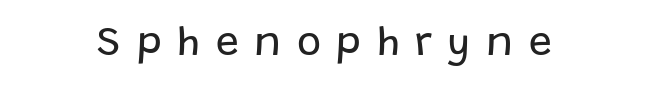
Q: Is the text bold? A: No.
Q: Is the text italic (slanted)? A: No, it is upright.
Q: Is the typeface a serif or a sans-serif typeface? A: Sans-serif.
Q: Is the text underlined? A: No.
Q: Is the spacing between letters normal or unusually wide? A: Unusually wide.
Q: Width (condensed, normal, or wide)? A: Normal.
Q: Stroke contrast? A: Low.
Q: x-height? A: Large.
Q: Monospaced? A: No.
